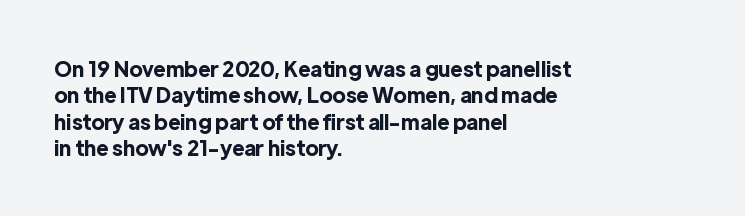
What weight is shown? A full bold with thick strokes. The lettering holds an erect, upright posture throughout. Plain, unruled lines of type. The rendering keeps characters at their native spacing. Leading: standard.
